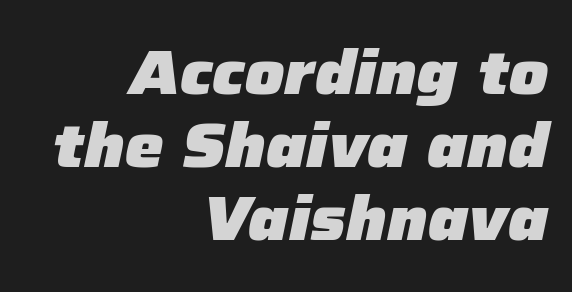
Q: Is the text bold? A: Yes.
Q: Is the text italic (slanted)? A: Yes, it leans right by about 12 degrees.
Q: Is the text underlined? A: No.
Q: How is the paragraph aligned? A: Right-aligned.
Q: Is the spacing between letters normal or unusually wide? A: Normal.
Q: Width (condensed, normal, or wide)? A: Normal.
Q: Stroke contrast? A: Low.
Q: x-height? A: Medium.
Q: Monospaced? A: No.
